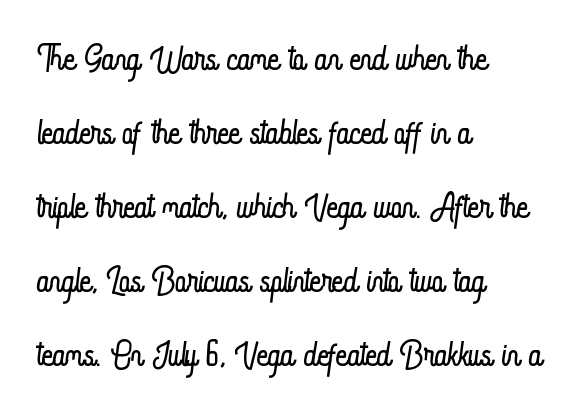
The image shows 49 px light, condensed type; set left-aligned, normal line spacing (1.51x), normal letter spacing, not underlined; low stroke contrast and a small x-height.
